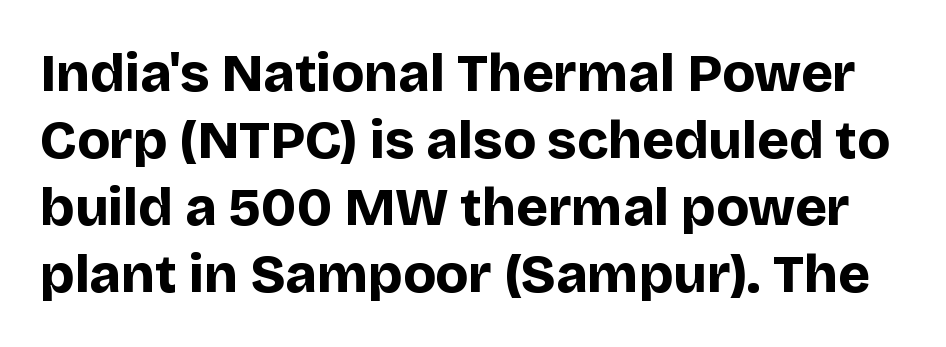
{"serif": "no", "italic": "no", "bold": "yes", "weight": "bold", "width": "normal", "stroke_contrast": "low", "x_height": "large", "monospaced": "no", "underline": "no", "line_spacing_ratio": 1.24, "letter_spacing": "normal", "letter_spacing_em": 0.0, "glyph_px": 54}
